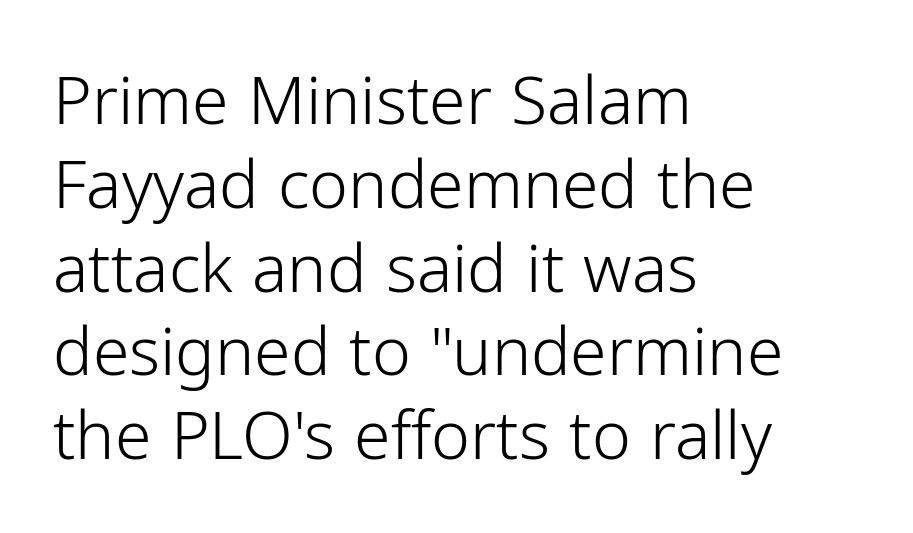
{"serif": "no", "italic": "no", "bold": "no", "weight": "light", "width": "normal", "stroke_contrast": "low", "x_height": "medium", "monospaced": "no", "underline": "no", "align": "left", "line_spacing": "normal", "line_spacing_ratio": 1.27, "letter_spacing": "normal", "letter_spacing_em": 0.0, "glyph_px": 66}
